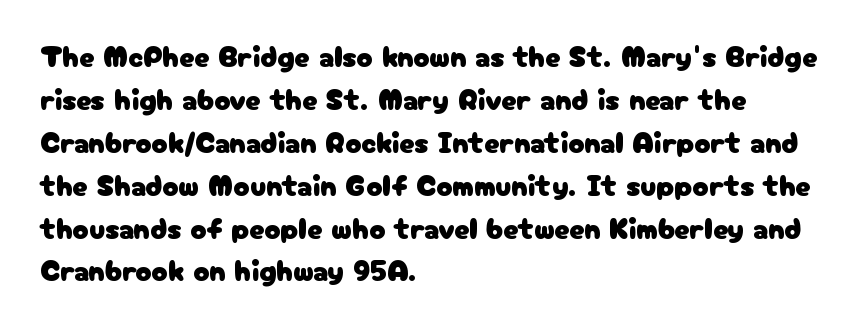
Q: Is the text italic (slanted)? A: No, it is upright.
Q: Is the typeface a serif or a sans-serif typeface? A: Sans-serif.
Q: Is the text underlined? A: No.
Q: How is the paragraph aligned? A: Left-aligned.
Q: Is the spacing between letters normal or unusually wide? A: Normal.
Q: Is the spacing between lines tight, normal or loose? A: Normal.
Q: Width (condensed, normal, or wide)? A: Normal.
Q: Stroke contrast? A: Low.
Q: x-height? A: Medium.
Q: Monospaced? A: No.
